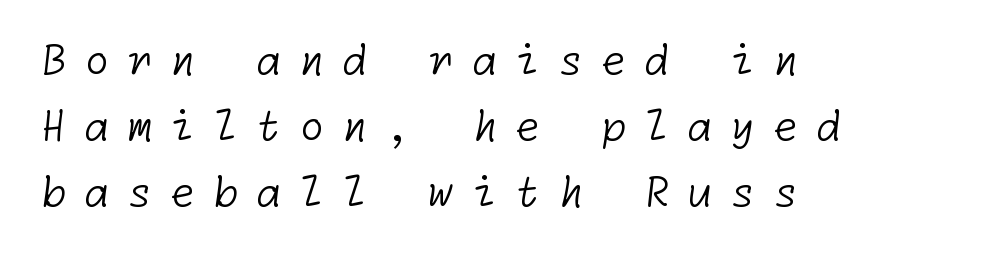
The image shows 41 px light sans-serif type; set left-aligned, normal line spacing (1.61x), unusually wide letter spacing (+0.43 em), not underlined; low stroke contrast and a medium x-height.
